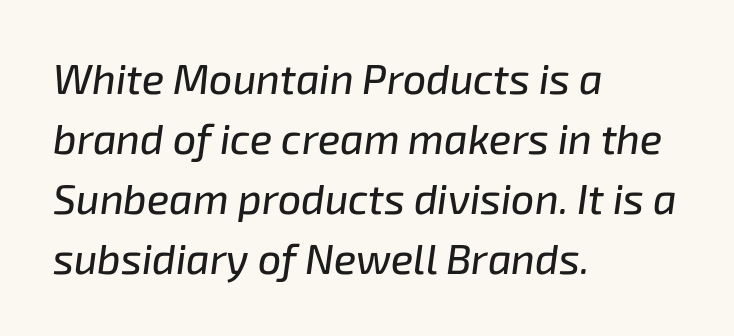
Q: Is the text italic (slanted)? A: Yes, it leans right by about 8 degrees.
Q: Is the text underlined? A: No.
Q: How is the paragraph aligned? A: Left-aligned.
Q: Is the spacing between letters normal or unusually wide? A: Normal.
Q: Is the spacing between lines tight, normal or loose? A: Normal.
Q: Width (condensed, normal, or wide)? A: Normal.
Q: Stroke contrast? A: Low.
Q: x-height? A: Medium.
Q: Monospaced? A: No.
